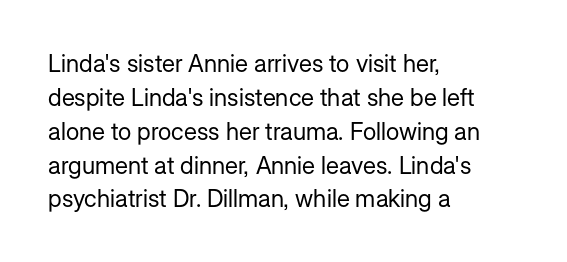
{"italic": "no", "bold": "no", "underline": "no", "align": "left", "line_spacing": "normal", "line_spacing_ratio": 1.41, "letter_spacing": "normal", "letter_spacing_em": 0.0, "glyph_px": 24}
